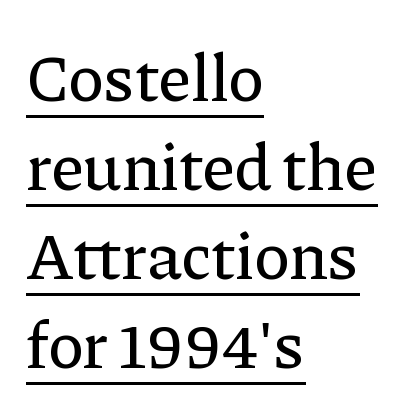
Q: Is the text italic (slanted)? A: No, it is upright.
Q: Is the typeface a serif or a sans-serif typeface? A: Serif.
Q: Is the text underlined? A: Yes.
Q: How is the paragraph aligned? A: Left-aligned.
Q: Is the spacing between letters normal or unusually wide? A: Normal.
Q: Is the spacing between lines tight, normal or loose? A: Normal.
Q: Width (condensed, normal, or wide)? A: Normal.
Q: Stroke contrast? A: Low.
Q: x-height? A: Medium.
Q: Monospaced? A: No.
